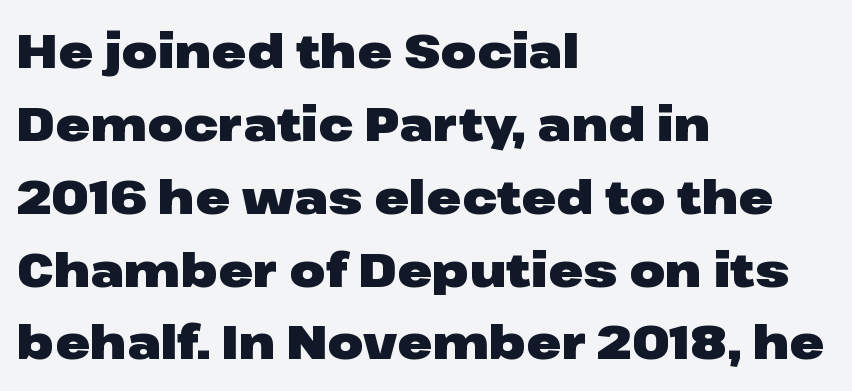
The image shows 47 px heavy, wide sans-serif type, upright; set left-aligned, normal line spacing (1.55x), normal letter spacing, not underlined; low stroke contrast and a medium x-height.
